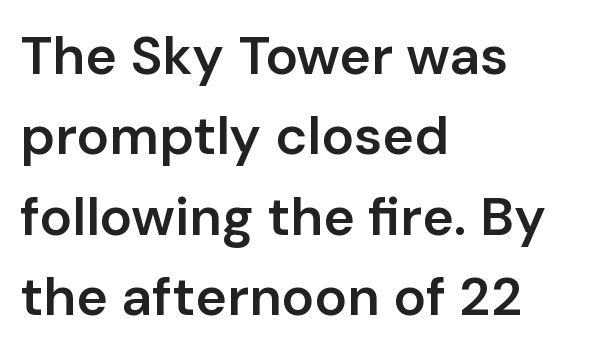
These lines are rendered in a variable-pitch font. Note: no serifs on the glyphs. Is there much room between lines? A standard amount, neither cramped nor airy. Reading down the block, your eye returns to a fixed left position each line. A bit beefed up — I'd call it semibold rather than bold.
